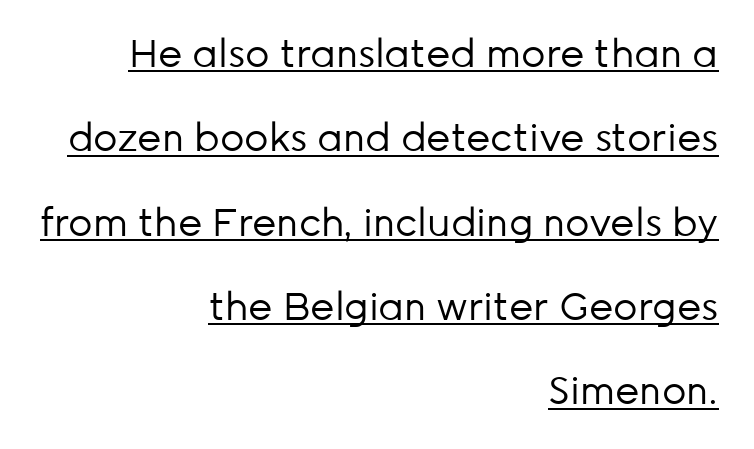
You could call the tracking neutral — neither tight nor loose. The text was rendered using a sans face with plain stroke endings. The sample's only ornament is a line tracing under the words. The passage shown stacks its lines with a broad gap.
